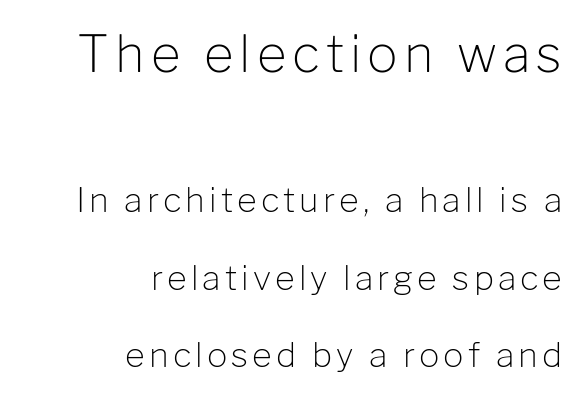
The image shows 51 px light sans-serif type, upright; set right-aligned, loose line spacing (2.28x), not underlined; the first (top) block is 1.5x larger; low stroke contrast and a medium x-height.
